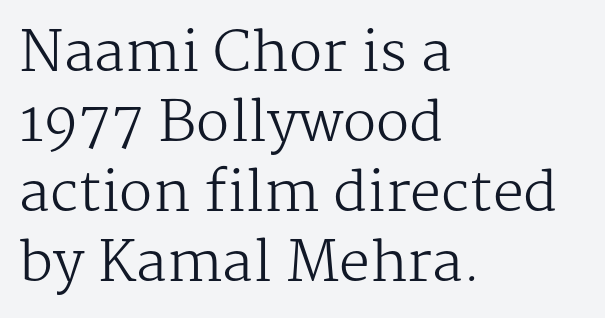
The image shows 55 px regular-weight serif type, upright; set left-aligned, normal line spacing (1.27x), normal letter spacing, not underlined; medium stroke contrast and a medium x-height.
